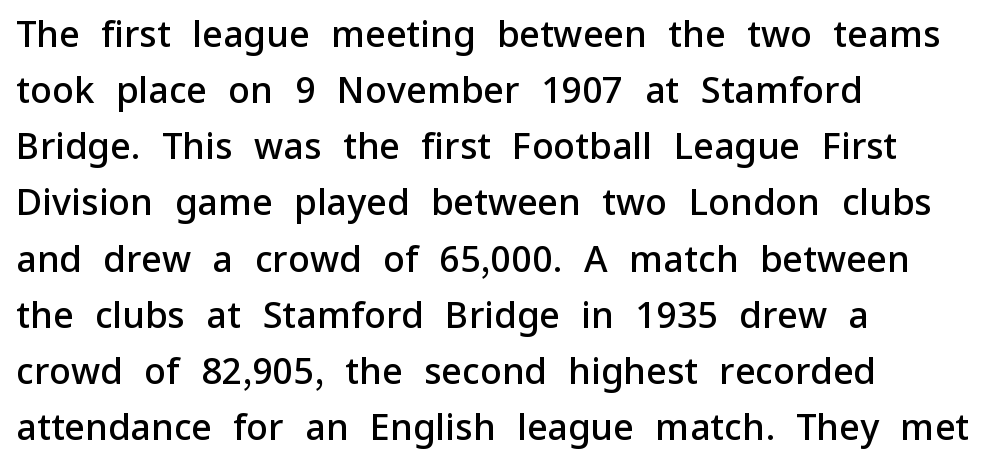
Q: Is the text bold? A: Semi-bold.
Q: Is the text italic (slanted)? A: No, it is upright.
Q: Is the typeface a serif or a sans-serif typeface? A: Sans-serif.
Q: Is the text underlined? A: No.
Q: How is the paragraph aligned? A: Left-aligned.
Q: Is the spacing between letters normal or unusually wide? A: Normal.
Q: Is the spacing between lines tight, normal or loose? A: Normal.
Q: Width (condensed, normal, or wide)? A: Normal.
Q: Stroke contrast? A: Low.
Q: x-height? A: Medium.
Q: Monospaced? A: No.
